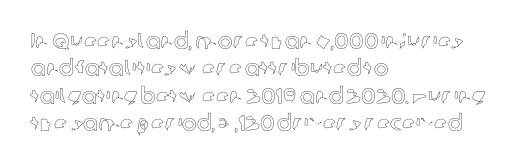
{"italic": "no", "underline": "no", "align": "left", "line_spacing_ratio": 1.24, "letter_spacing": "normal", "letter_spacing_em": 0.0, "glyph_px": 22}
